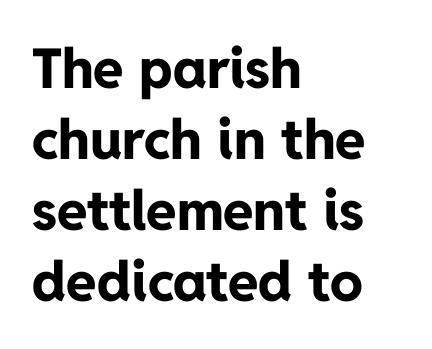
Where is the straight margin? On the left. Varying glyph widths throughout — classic text-font behaviour. Line spacing here is normal. In terms of posture, this sample is upright. Tracking value appears to be zero — textbook default spacing. Note: no serifs on the glyphs.
